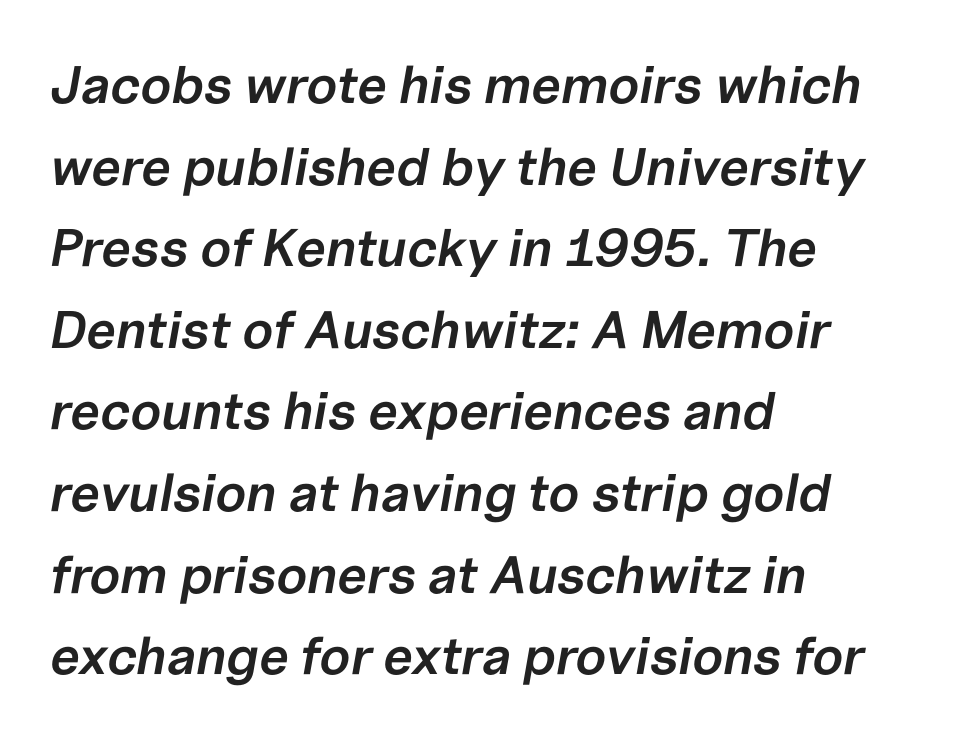
Q: Is the text bold? A: Semi-bold.
Q: Is the text italic (slanted)? A: Yes, it leans right by about 10 degrees.
Q: Is the text underlined? A: No.
Q: How is the paragraph aligned? A: Left-aligned.
Q: Is the spacing between letters normal or unusually wide? A: Normal.
Q: Is the spacing between lines tight, normal or loose? A: Normal.
Q: Width (condensed, normal, or wide)? A: Normal.
Q: Stroke contrast? A: Low.
Q: x-height? A: Medium.
Q: Monospaced? A: No.
